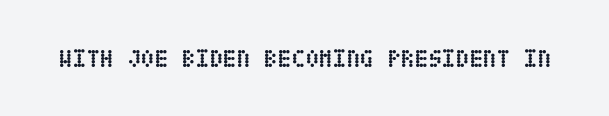
Q: Is the text bold? A: Yes.
Q: Is the text italic (slanted)? A: No, it is upright.
Q: Is the text underlined? A: No.
Q: Is the spacing between letters normal or unusually wide? A: Normal.
